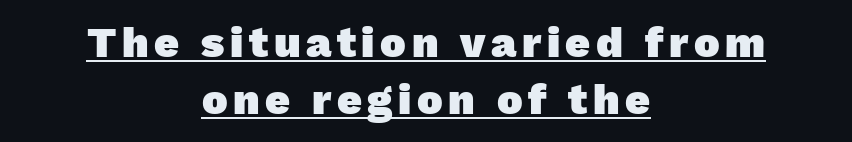
In designer terms, the underline attribute is active on this setting. In terms of weight, the rendering is a true, heavy bold. Students, observe: this is what conventionally led text looks like. Does the copy run flush right? No — it is centered line by line.
